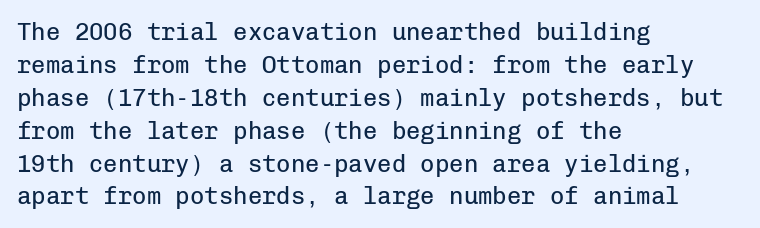
Q: Is the text bold? A: No.
Q: Is the text italic (slanted)? A: No, it is upright.
Q: Is the text underlined? A: No.
Q: How is the paragraph aligned? A: Left-aligned.
Q: Is the spacing between letters normal or unusually wide? A: Normal.
Q: Is the spacing between lines tight, normal or loose? A: Normal.
